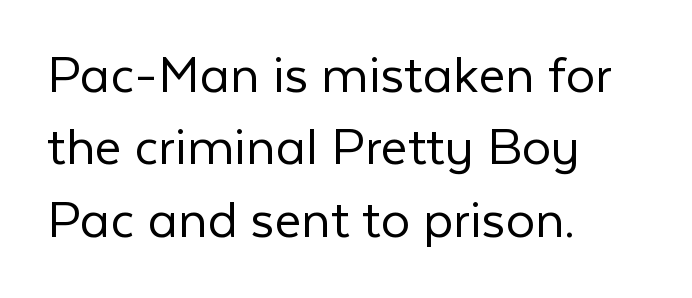
Unlike a traditional serif, this face leaves its strokes unadorned. Each letter keeps its own natural width here, so spacing adapts to shape. The glyphs are unaccompanied by any horizontal stroke below them. These lines sit exactly where default settings would place them.
